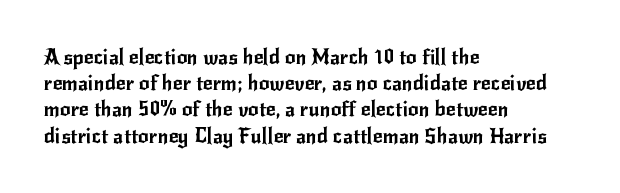
Q: Is the text italic (slanted)? A: No, it is upright.
Q: Is the text underlined? A: No.
Q: How is the paragraph aligned? A: Left-aligned.
Q: Is the spacing between letters normal or unusually wide? A: Normal.
Q: Is the spacing between lines tight, normal or loose? A: Normal.
